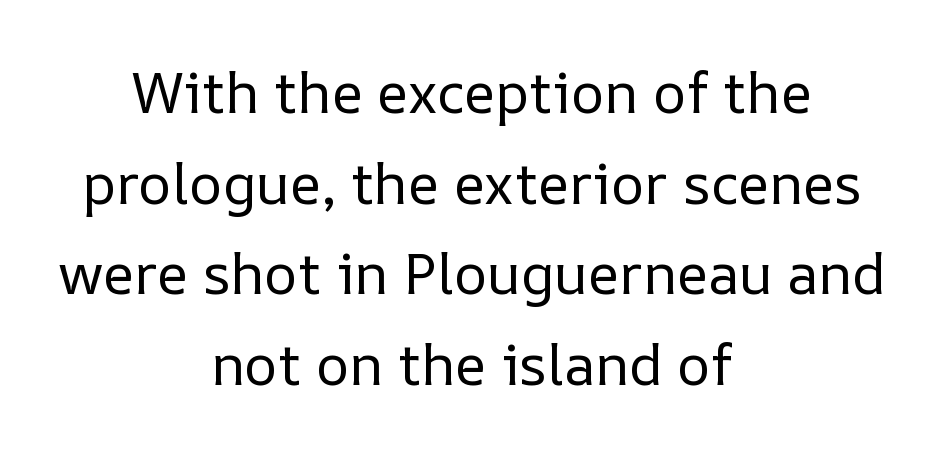
No extra tracking has been applied to these lines. The axis of the letterforms is exactly vertical. Weight: in the light-to-regular range. Normally led — the rows are evenly, conventionally spaced.
